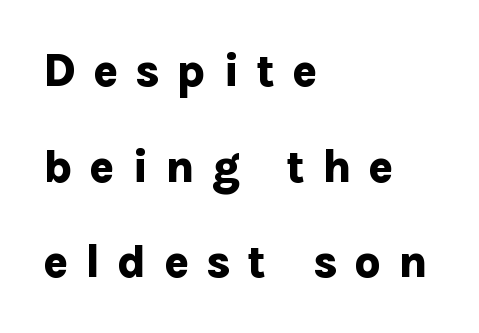
{"serif": "no", "italic": "no", "bold": "yes", "weight": "bold", "width": "normal", "stroke_contrast": "low", "x_height": "medium", "monospaced": "no", "underline": "no", "align": "left", "line_spacing": "loose", "line_spacing_ratio": 2.08, "letter_spacing": "wide", "letter_spacing_em": 0.37, "glyph_px": 46}
